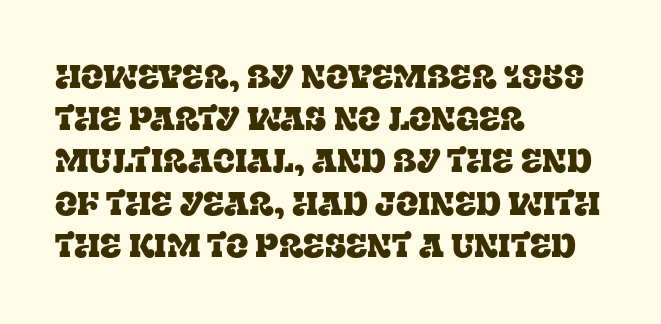
The image shows 33 px serif type, upright; set left-aligned, normal line spacing (1.28x), normal letter spacing, not underlined; low stroke contrast and a large x-height.
